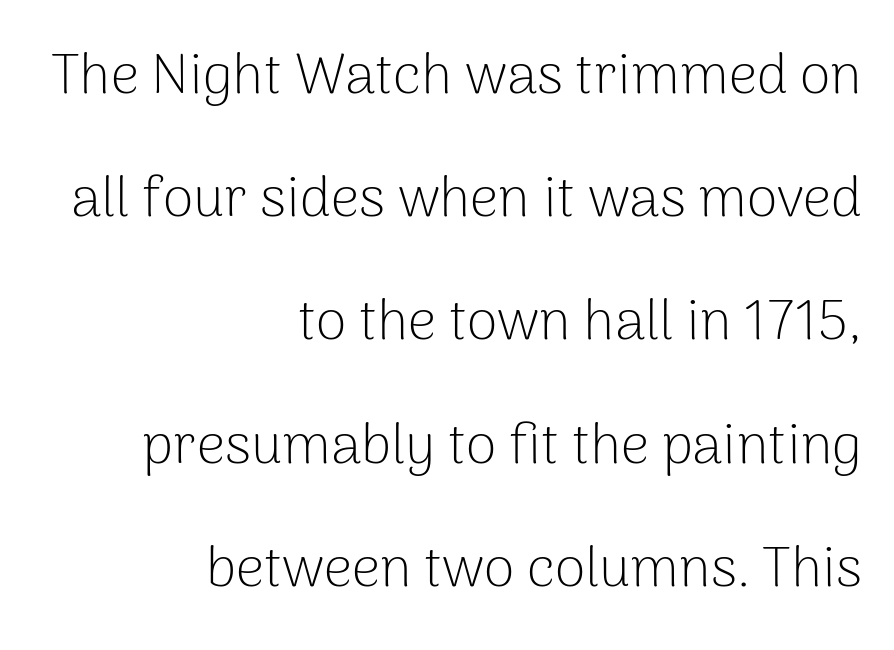
{"serif": "no", "italic": "no", "bold": "no", "weight": "light", "width": "normal", "stroke_contrast": "low", "x_height": "medium", "monospaced": "no", "underline": "no", "align": "right", "line_spacing": "loose", "line_spacing_ratio": 2.2, "letter_spacing": "normal", "letter_spacing_em": 0.0, "glyph_px": 56}
